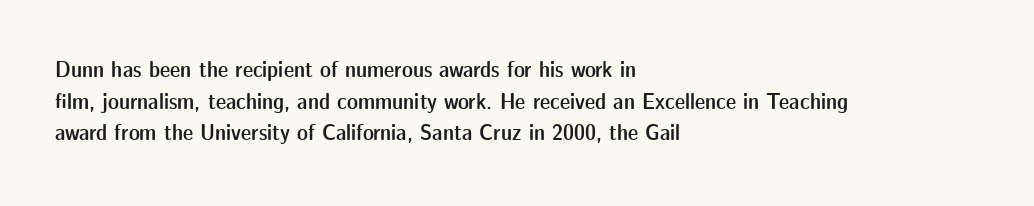
How would I describe the line gaps? Plain and ordinary. A fair bit of extra ink — the face is semibold, not bold. Check the space under the baseline: it is left empty. Style check: upright.
